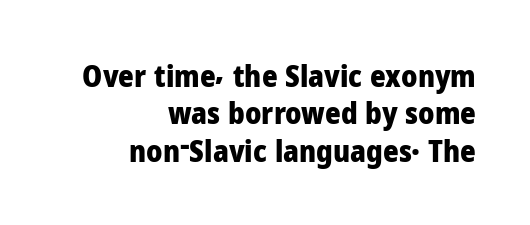
Characters remain perfectly vertical along every line. Typesetter's note: full bold, strokes at maximum text heaviness. Casual observation: everything's shoved over to the right. No extra tracking has been applied to these lines. The designer left line spacing at the default. Clear beneath every line of the passage.
